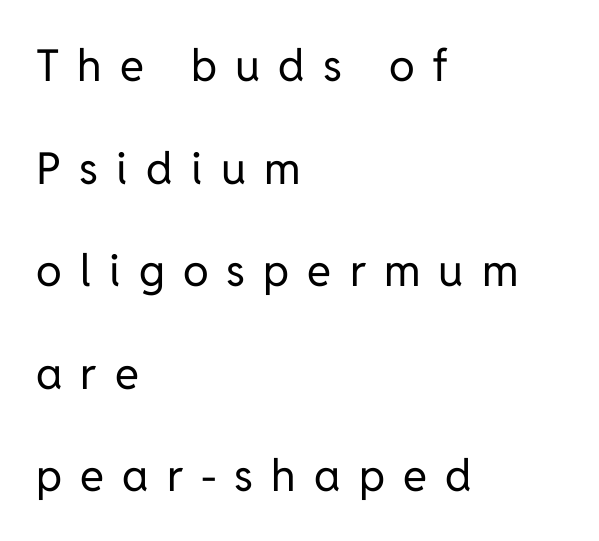
{"serif": "no", "italic": "no", "bold": "no", "weight": "regular", "width": "normal", "stroke_contrast": "low", "x_height": "medium", "monospaced": "no", "underline": "no", "align": "left", "line_spacing": "loose", "line_spacing_ratio": 2.33, "letter_spacing": "wide", "letter_spacing_em": 0.41, "glyph_px": 44}
